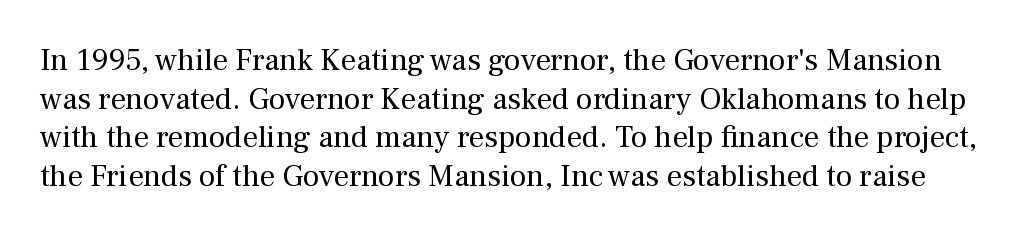
Varying glyph widths throughout — classic text-font behaviour. This sample uses plain, unmodified letter spacing. When letters stand straight like this, we call the style roman or upright. I'd call this a serif setting — the letters wear small feet. Descender tails drop into unmarked territory.
